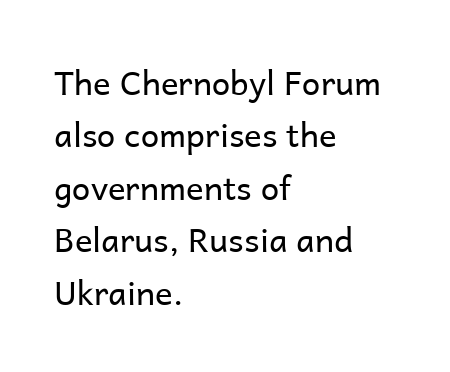
The image shows 33 px regular-weight sans-serif type, upright; set left-aligned, normal line spacing (1.59x), normal letter spacing, not underlined; low stroke contrast and a medium x-height.
